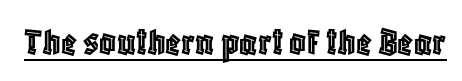
Proportional: the letters do not fall into vertical columns. Underlining? Definitely there. The horizontal fit of the characters is conventional and even. A roman cut, with each character standing at attention.
